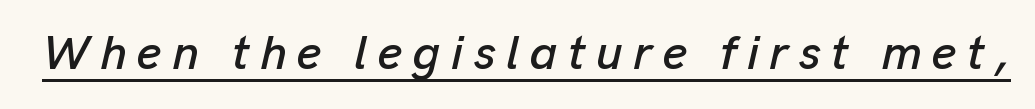
Q: Is the text italic (slanted)? A: Yes, it leans right by about 13 degrees.
Q: Is the text underlined? A: Yes.
Q: Is the spacing between letters normal or unusually wide? A: Unusually wide.
Q: Width (condensed, normal, or wide)? A: Normal.
Q: Stroke contrast? A: Low.
Q: x-height? A: Medium.
Q: Monospaced? A: No.
